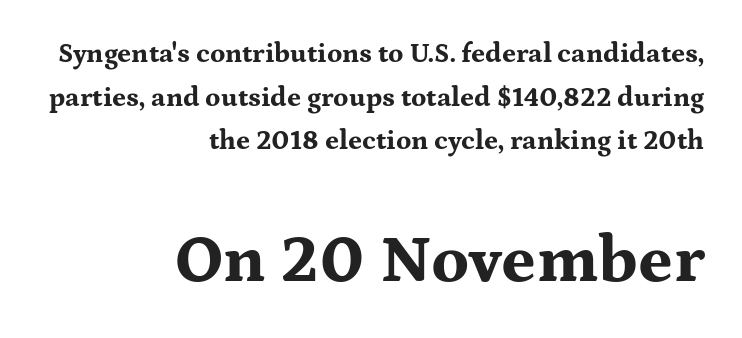
Q: Is the text bold? A: Yes.
Q: Is the text italic (slanted)? A: No, it is upright.
Q: Is the typeface a serif or a sans-serif typeface? A: Serif.
Q: Is the text underlined? A: No.
Q: How is the paragraph aligned? A: Right-aligned.
Q: Is the spacing between letters normal or unusually wide? A: Normal.
Q: Is the spacing between lines tight, normal or loose? A: Normal.
Q: Which block of text is set in a larger size, the first (top) or the second (bottom)? A: The second (bottom) one.
Q: Width (condensed, normal, or wide)? A: Wide.
Q: Stroke contrast? A: Medium.
Q: x-height? A: Medium.
Q: Monospaced? A: No.
